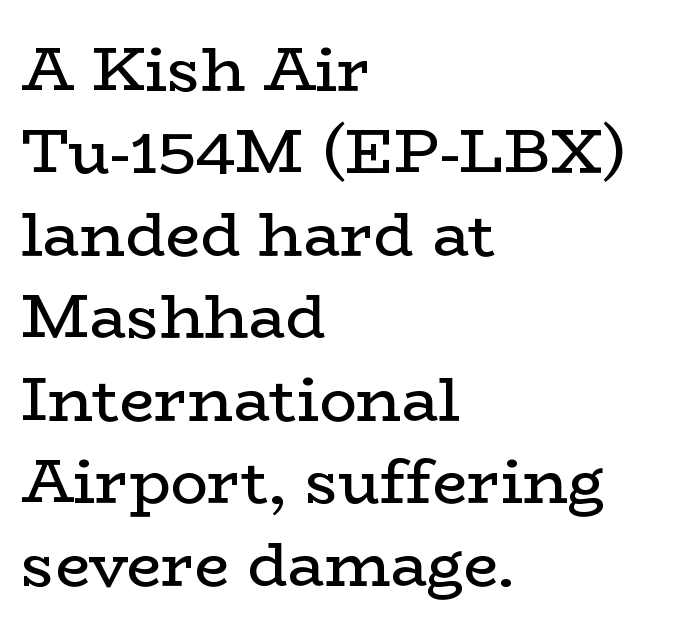
{"serif": "yes", "italic": "no", "bold": "no", "weight": "regular", "width": "wide", "stroke_contrast": "low", "x_height": "medium", "monospaced": "no", "underline": "no", "align": "left", "line_spacing": "normal", "line_spacing_ratio": 1.33, "letter_spacing": "normal", "letter_spacing_em": 0.0, "glyph_px": 62}
